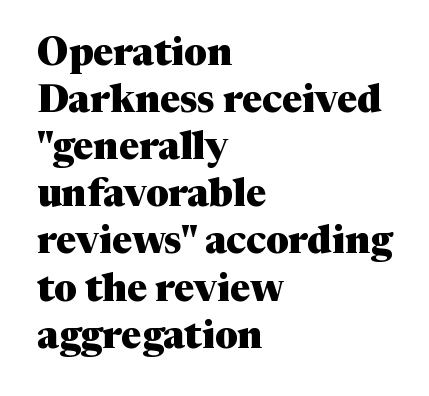
{"serif": "yes", "italic": "no", "bold": "yes", "weight": "heavy", "width": "normal", "stroke_contrast": "medium", "x_height": "medium", "monospaced": "no", "underline": "no", "align": "left", "line_spacing_ratio": 1.24, "letter_spacing": "normal", "letter_spacing_em": 0.0, "glyph_px": 38}
